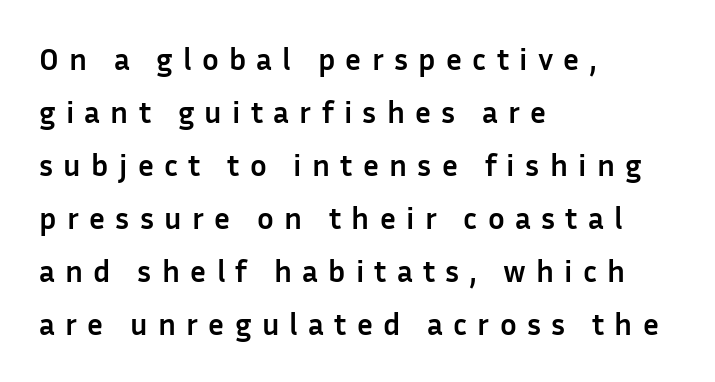
Q: Is the text bold? A: Yes.
Q: Is the text italic (slanted)? A: No, it is upright.
Q: Is the typeface a serif or a sans-serif typeface? A: Sans-serif.
Q: Is the text underlined? A: No.
Q: How is the paragraph aligned? A: Left-aligned.
Q: Is the spacing between letters normal or unusually wide? A: Unusually wide.
Q: Width (condensed, normal, or wide)? A: Normal.
Q: Stroke contrast? A: Low.
Q: x-height? A: Medium.
Q: Monospaced? A: No.
